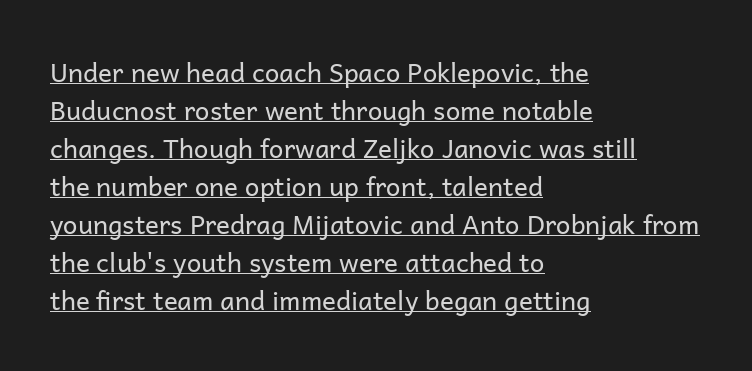
Q: Is the text bold? A: No.
Q: Is the text italic (slanted)? A: No, it is upright.
Q: Is the text underlined? A: Yes.
Q: How is the paragraph aligned? A: Left-aligned.
Q: Is the spacing between letters normal or unusually wide? A: Normal.
Q: Is the spacing between lines tight, normal or loose? A: Normal.
